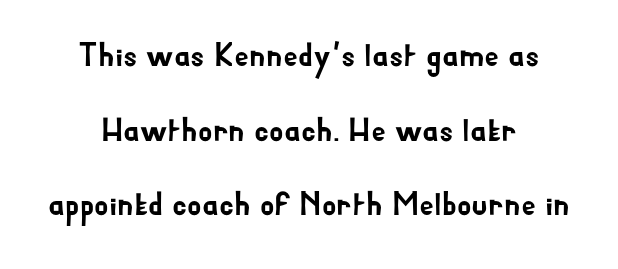
The image shows 33 px sans-serif type, upright; set loose line spacing (2.26x), normal letter spacing, not underlined; low stroke contrast and a small x-height.
